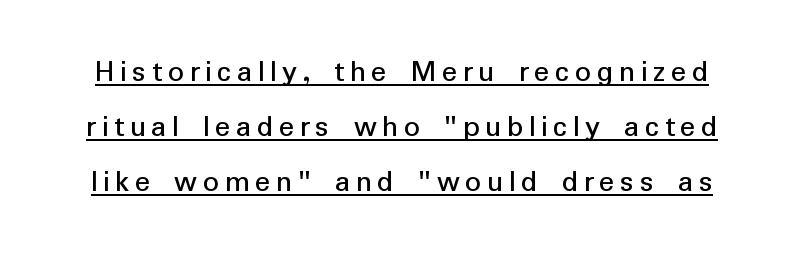
The image shows 32 px regular-weight sans-serif type, upright; set line spacing 1.72x, underlined; low stroke contrast and a medium x-height.
